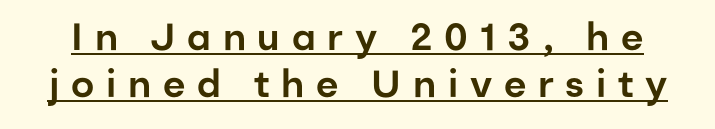
Q: Is the text italic (slanted)? A: No, it is upright.
Q: Is the typeface a serif or a sans-serif typeface? A: Sans-serif.
Q: Is the text underlined? A: Yes.
Q: Is the spacing between letters normal or unusually wide? A: Unusually wide.
Q: Width (condensed, normal, or wide)? A: Normal.
Q: Stroke contrast? A: Low.
Q: x-height? A: Medium.
Q: Monospaced? A: No.
